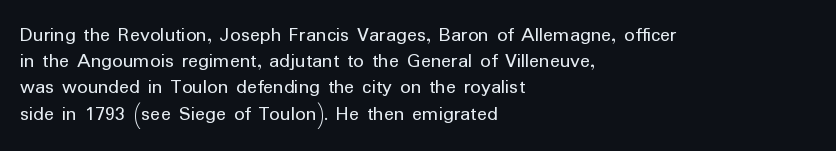
Q: Is the text bold? A: No.
Q: Is the text italic (slanted)? A: No, it is upright.
Q: Is the text underlined? A: No.
Q: How is the paragraph aligned? A: Left-aligned.
Q: Is the spacing between letters normal or unusually wide? A: Normal.
Q: Is the spacing between lines tight, normal or loose? A: Normal.
